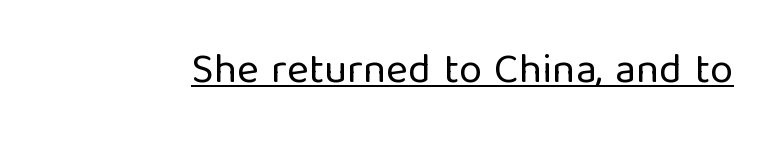
The image shows 42 px regular-weight sans-serif type, upright; set normal letter spacing, underlined; low stroke contrast and a medium x-height.
